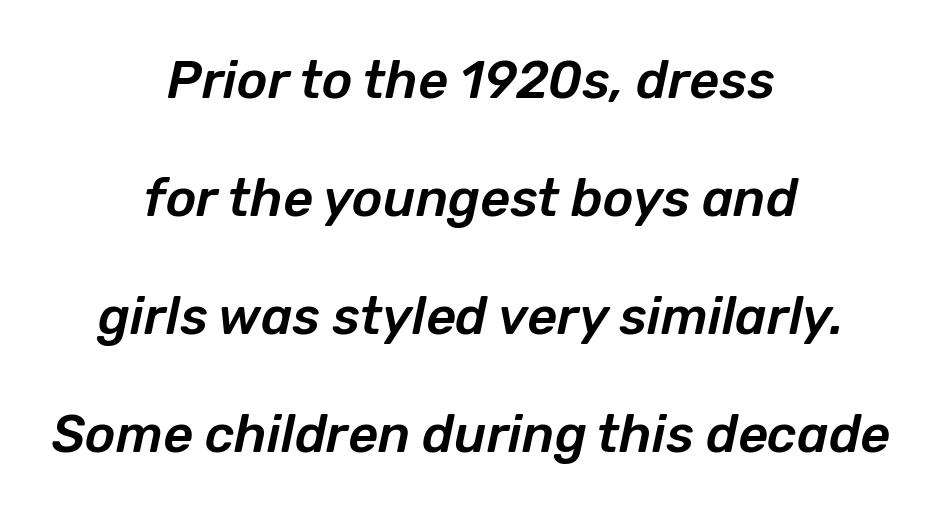
Q: Is the text italic (slanted)? A: Yes, it leans right by about 12 degrees.
Q: Is the text underlined? A: No.
Q: How is the paragraph aligned? A: Centered.
Q: Is the spacing between letters normal or unusually wide? A: Normal.
Q: Is the spacing between lines tight, normal or loose? A: Loose.
Q: Width (condensed, normal, or wide)? A: Normal.
Q: Stroke contrast? A: Low.
Q: x-height? A: Medium.
Q: Monospaced? A: No.
